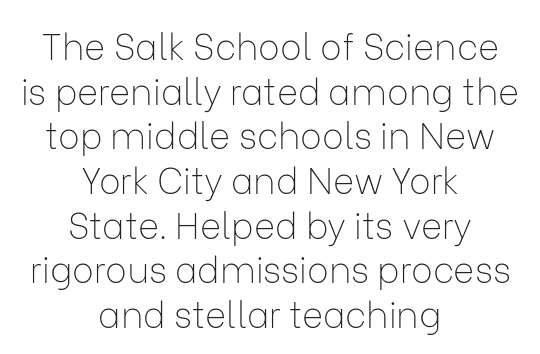
Anything drawn beneath the words? Only blank space. Which margin do the lines hug? Neither — every line sits in the middle. The axis of the letterforms is exactly vertical. No letter is thick-stroked: the sample isn't bold. Is this a sans? Yes — the strokes have no serifs. Is this a fixed-width face? No — the glyphs have proportional, varying widths.
